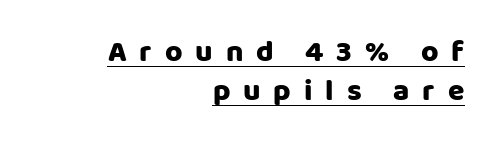
This sample carries an underscore along the baseline area. A normal amount of white space separates one row of letters from the next. The letters advance in unequal steps, a hallmark of proportional type. The rendering anchors every line to the right-hand side.
